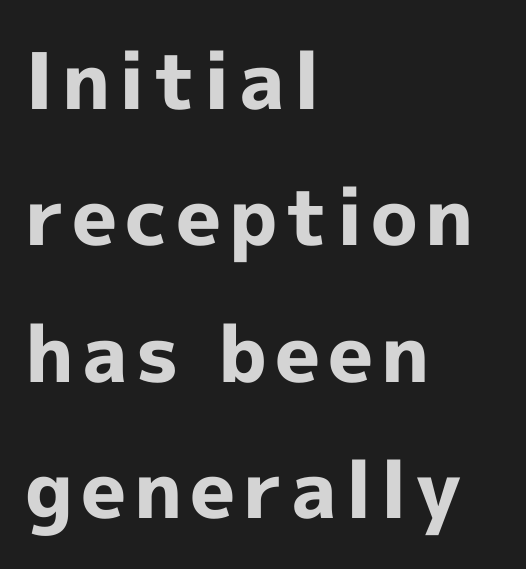
The image shows 78 px bold sans-serif type, upright; set left-aligned, line spacing 1.75x, not underlined; a medium x-height.
